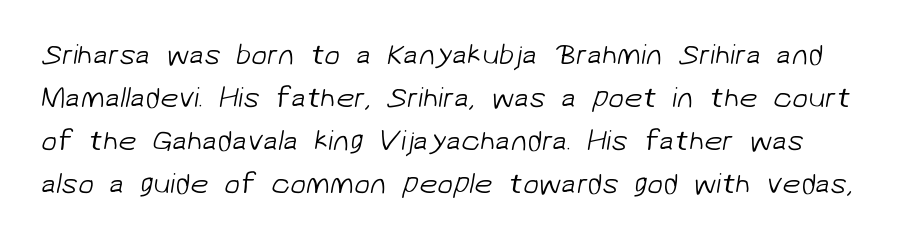
This sample keeps an unexceptional amount of space between lines. Glyph-to-glyph distance matches everyday printed text. Nobody drew a line under any word here. Looks like regular typesetting: each glyph gets only the width it needs. On a weight scale, this lands at 450 or below.
